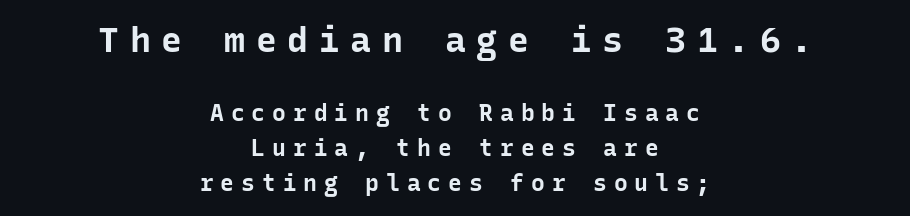
The tracking reads as deliberately expanded to a designer's eye. These two chunks differ in scale, with the top chunk taking the larger measure. The compositor balanced each line on the midline. You'd pick this weight for a headline — it's a proper bold.
